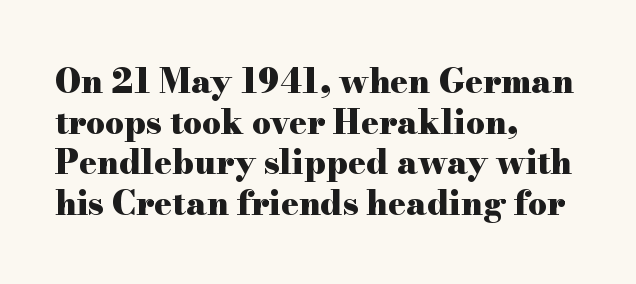
The image shows 33 px heavy, wide serif type, upright; set left-aligned, line spacing 1.23x, normal letter spacing, not underlined; high stroke contrast and a small x-height.
